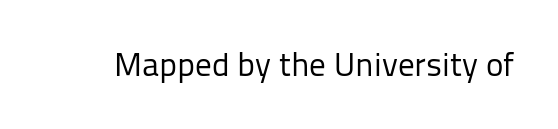
The image shows 33 px regular-weight sans-serif type, upright; set normal letter spacing, not underlined; low stroke contrast and a medium x-height.
